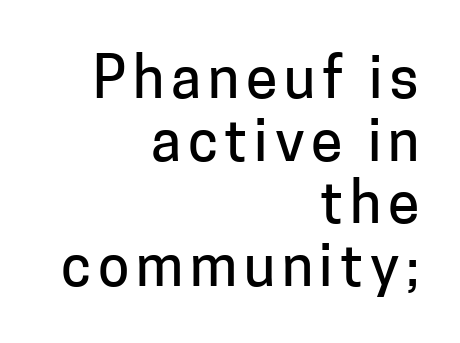
Vertical spacing — tight. The baseline area is clear. The specimen reads as upright at a glance. Do the characters align in a grid? No, the font is proportional. These lines are set flush right with a ragged left edge.
